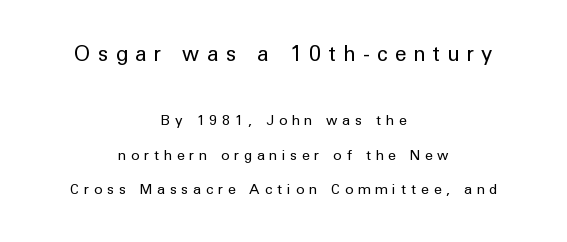
{"italic": "no", "bold": "no", "underline": "no", "align": "center", "line_spacing": "loose", "line_spacing_ratio": 2.48, "letter_spacing": "wide", "letter_spacing_em": 0.36, "larger_block": "first", "size_ratio": 1.5, "glyph_px": 21}
